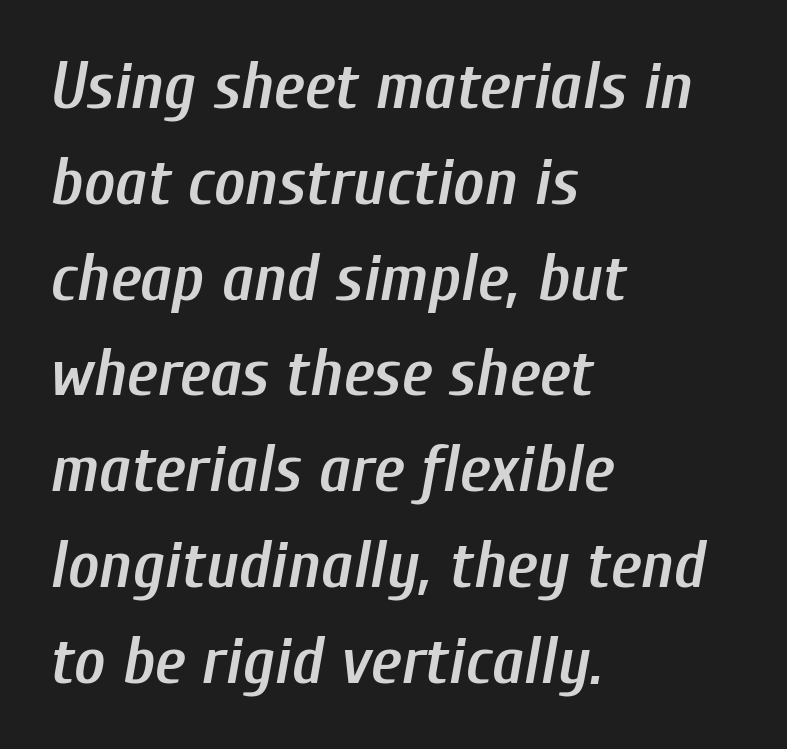
The image shows 67 px semibold, condensed type, italic (leaning right); set left-aligned, normal line spacing (1.43x), normal letter spacing, not underlined; low stroke contrast and a medium x-height.
